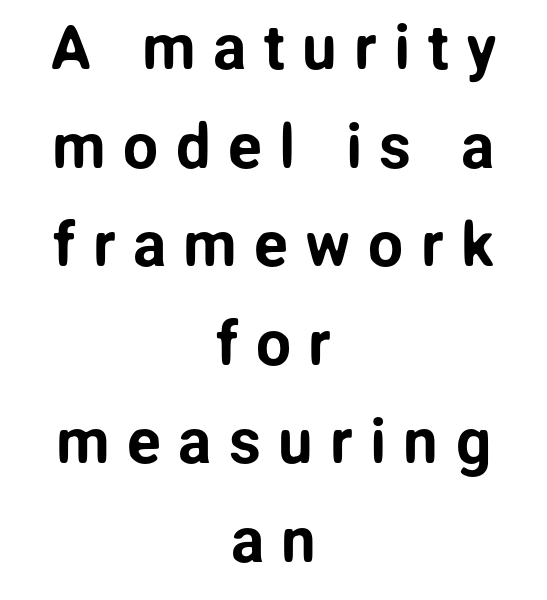
Q: Is the text italic (slanted)? A: No, it is upright.
Q: Is the typeface a serif or a sans-serif typeface? A: Sans-serif.
Q: Is the text underlined? A: No.
Q: How is the paragraph aligned? A: Centered.
Q: Is the spacing between letters normal or unusually wide? A: Unusually wide.
Q: Is the spacing between lines tight, normal or loose? A: Normal.
Q: Width (condensed, normal, or wide)? A: Normal.
Q: Stroke contrast? A: Low.
Q: x-height? A: Medium.
Q: Monospaced? A: No.
